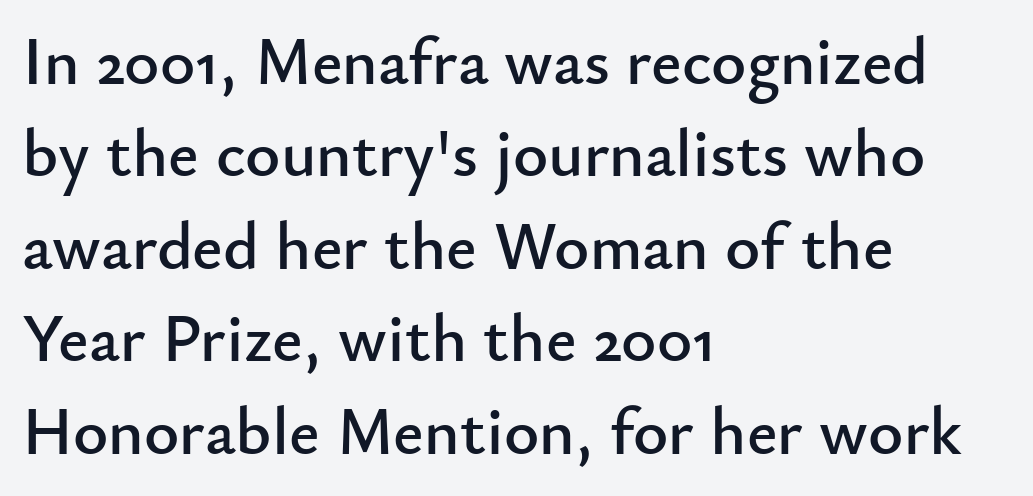
Q: Is the text italic (slanted)? A: No, it is upright.
Q: Is the typeface a serif or a sans-serif typeface? A: Sans-serif.
Q: Is the text underlined? A: No.
Q: How is the paragraph aligned? A: Left-aligned.
Q: Is the spacing between letters normal or unusually wide? A: Normal.
Q: Is the spacing between lines tight, normal or loose? A: Normal.
Q: Width (condensed, normal, or wide)? A: Normal.
Q: Stroke contrast? A: Low.
Q: x-height? A: Small.
Q: Monospaced? A: No.
